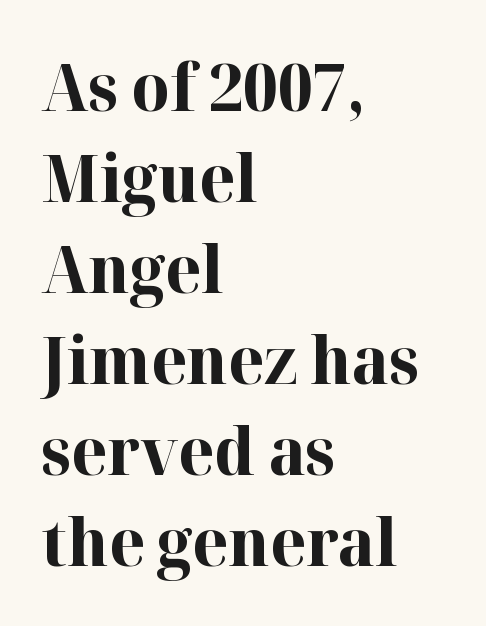
Q: Is the text bold? A: Yes.
Q: Is the text italic (slanted)? A: No, it is upright.
Q: Is the typeface a serif or a sans-serif typeface? A: Serif.
Q: Is the text underlined? A: No.
Q: How is the paragraph aligned? A: Left-aligned.
Q: Is the spacing between letters normal or unusually wide? A: Normal.
Q: Is the spacing between lines tight, normal or loose? A: Normal.
Q: Width (condensed, normal, or wide)? A: Normal.
Q: Stroke contrast? A: High.
Q: x-height? A: Medium.
Q: Monospaced? A: No.
